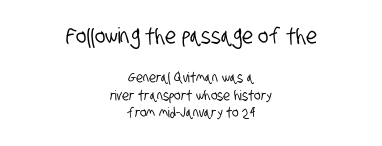
Q: Is the text underlined? A: No.
Q: How is the paragraph aligned? A: Centered.
Q: Is the spacing between letters normal or unusually wide? A: Normal.
Q: Is the spacing between lines tight, normal or loose? A: Normal.
Q: Which block of text is set in a larger size, the first (top) or the second (bottom)? A: The first (top) one.
